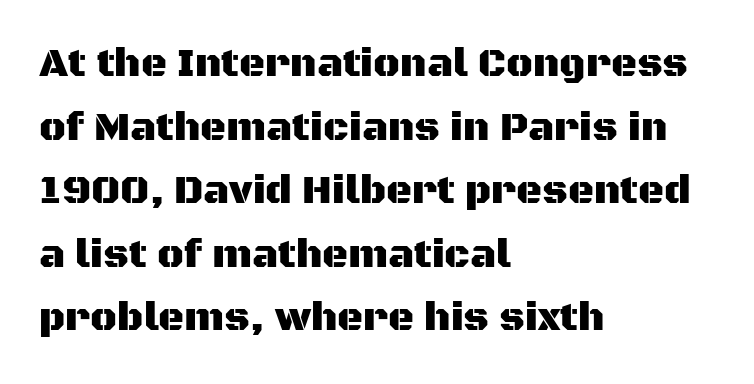
Is this a fixed-width face? No — the glyphs have proportional, varying widths. Left-aligned paragraph, ragged on the right. A clean baseline with only descenders dipping below it. You can tell from the bare stems that sans-serif type was used. The font's upright variant was chosen for this text. Words appear dense and cohesive because spacing is normal.
